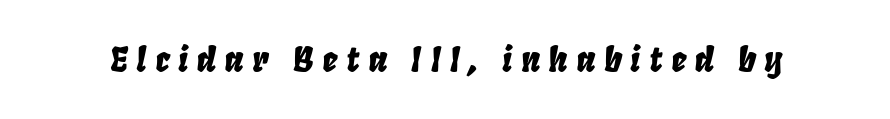
Proportional: the letters do not fall into vertical columns. Beneath every word, the page is bare. Letter spacing: wide. In terms of posture, this sample is oblique.
